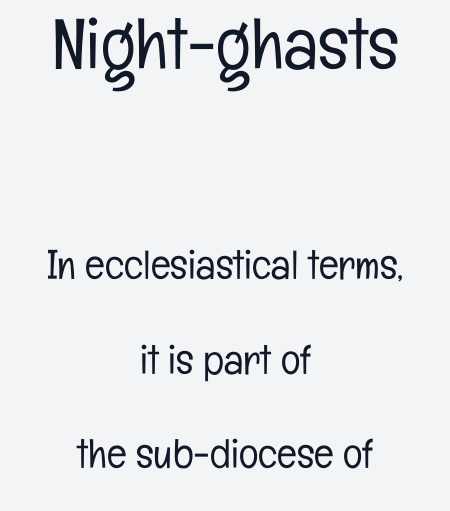
{"serif": "no", "italic": "no", "bold": "no", "weight": "light", "width": "condensed", "stroke_contrast": "low", "x_height": "medium", "monospaced": "no", "underline": "no", "align": "center", "line_spacing": "loose", "line_spacing_ratio": 2.31, "letter_spacing": "normal", "letter_spacing_em": 0.0, "larger_block": "first", "size_ratio": 1.76, "glyph_px": 72}
